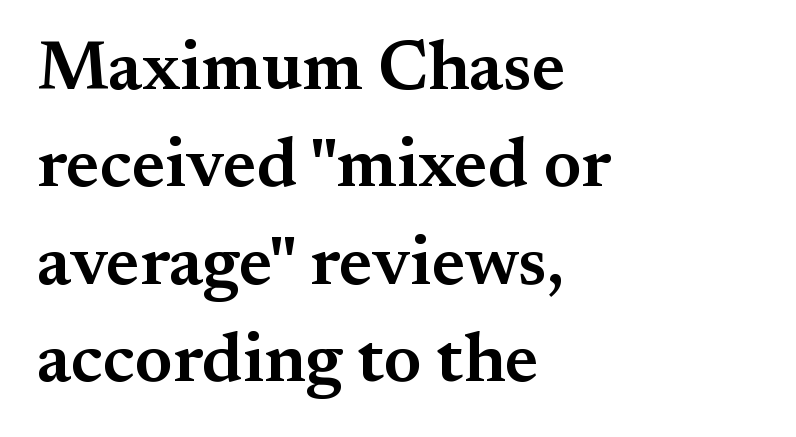
Q: Is the text bold? A: Semi-bold.
Q: Is the text italic (slanted)? A: No, it is upright.
Q: Is the typeface a serif or a sans-serif typeface? A: Serif.
Q: Is the text underlined? A: No.
Q: How is the paragraph aligned? A: Left-aligned.
Q: Is the spacing between letters normal or unusually wide? A: Normal.
Q: Is the spacing between lines tight, normal or loose? A: Normal.
Q: Width (condensed, normal, or wide)? A: Normal.
Q: Stroke contrast? A: Medium.
Q: x-height? A: Small.
Q: Monospaced? A: No.
